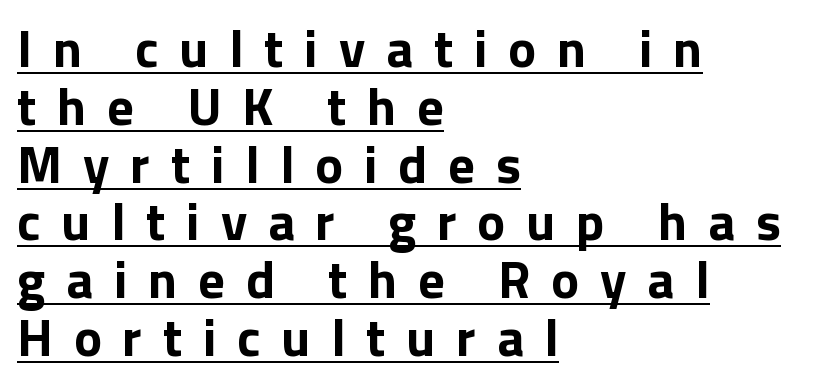
Q: Is the text bold? A: Yes.
Q: Is the text italic (slanted)? A: No, it is upright.
Q: Is the typeface a serif or a sans-serif typeface? A: Sans-serif.
Q: Is the text underlined? A: Yes.
Q: How is the paragraph aligned? A: Left-aligned.
Q: Is the spacing between letters normal or unusually wide? A: Unusually wide.
Q: Is the spacing between lines tight, normal or loose? A: Tight.
Q: Width (condensed, normal, or wide)? A: Normal.
Q: Stroke contrast? A: Low.
Q: x-height? A: Medium.
Q: Monospaced? A: No.
